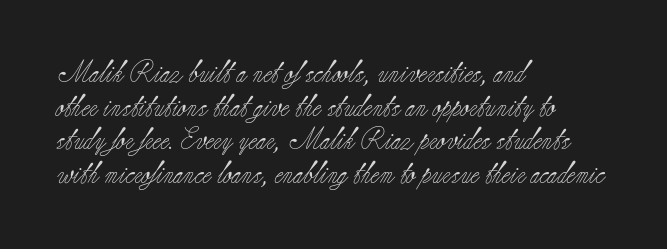
Unbolded letterforms with no extra heft. The letterforms sit shoulder to shoulder at normal distance. Line spacing here is normal. Glance below the letters and you will spot only blank space. Visually the block forms a straight wall on the left and a jagged coastline on the right.
